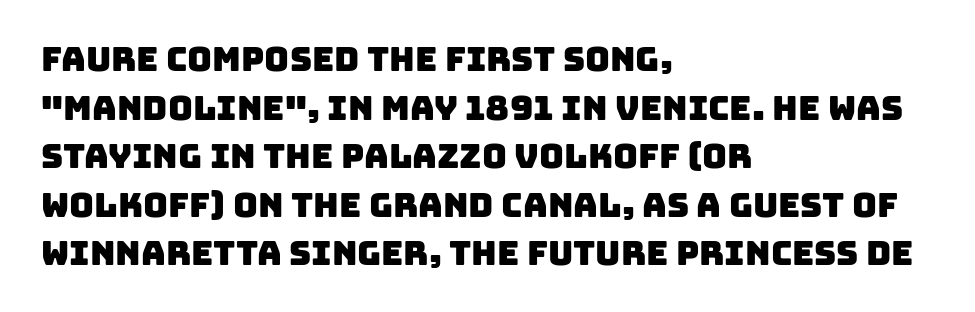
The designer left line spacing at the default. The ragged edge is on the right, which tells us the setting is flush left. Letters rest on an invisible, unmarked baseline. You could not count columns in this text — the font is proportionally spaced. This sample uses plain, unmodified letter spacing. Is this a sans? Yes — the strokes have no serifs.
